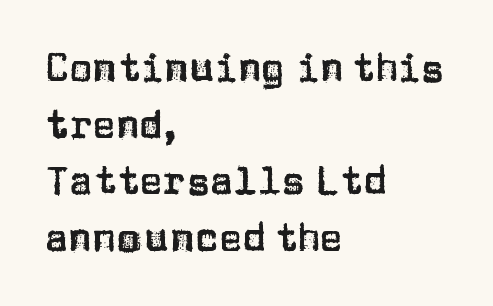
The letters sit at their default tracking, neither squeezed nor spread. Characters remain perfectly vertical along every line. The passage shown is not underscored anywhere. Visually the block forms a straight wall on the left and a jagged coastline on the right.
